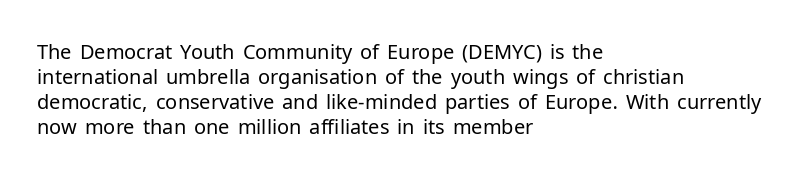
The image shows 20 px text type, upright; set left-aligned, normal line spacing (1.25x), normal letter spacing, not underlined.
